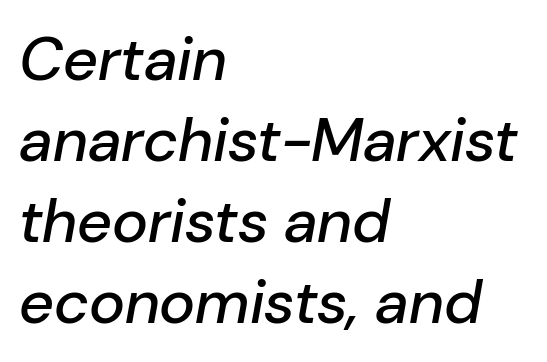
Is the block centered? No — it sits flush against the left margin. Each letter keeps its own natural width here, so spacing adapts to shape. Nothing unusual about the tracking: characters are spaced as the font intends. This sample uses an oblique cut, with every glyph tilted off the vertical. In terms of leading, this rendering sits right in the middle.
